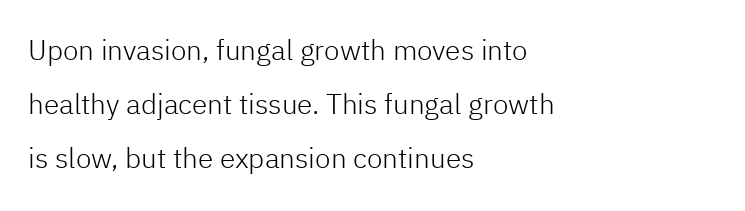
Q: Is the text bold? A: No.
Q: Is the text italic (slanted)? A: No, it is upright.
Q: Is the typeface a serif or a sans-serif typeface? A: Sans-serif.
Q: Is the text underlined? A: No.
Q: How is the paragraph aligned? A: Left-aligned.
Q: Is the spacing between letters normal or unusually wide? A: Normal.
Q: Is the spacing between lines tight, normal or loose? A: Loose.
Q: Width (condensed, normal, or wide)? A: Normal.
Q: Stroke contrast? A: Low.
Q: x-height? A: Medium.
Q: Monospaced? A: No.
